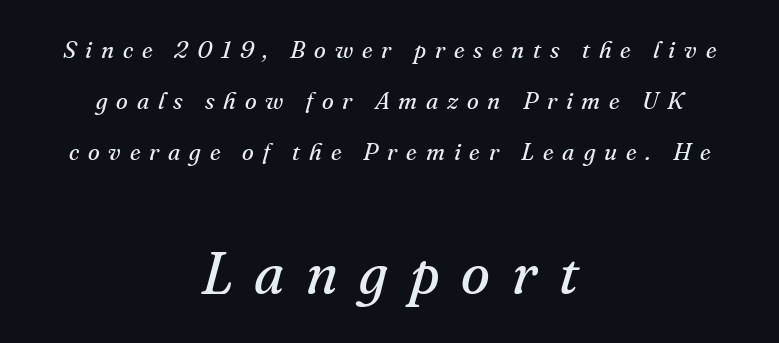
Does the type have serifs? Yes, each stem ends in a small foot. If you measured baseline to baseline, you'd find a long distance. What stands out about the letter spacing? Its width — letters are far apart. Observe the lean: these are italic letterforms.
